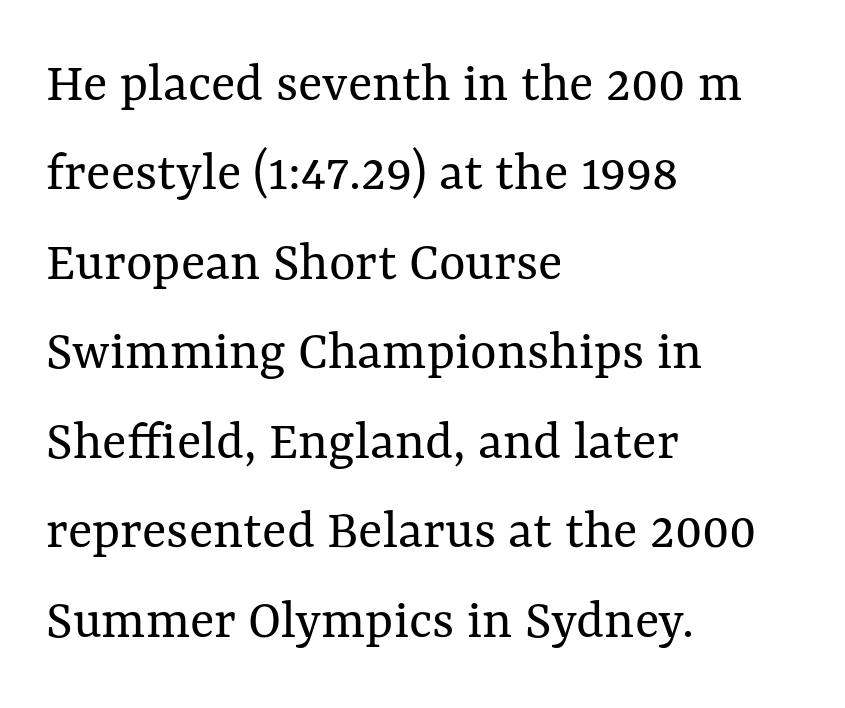
Quick note: underline off. Quick note: interline space is typical. Compared with a typical body face, this is equally light or lighter still. Is there any slant? The stems are plumb. The ragged edge is on the right, which tells us the setting is flush left. Each word holds together tightly as a unit, with standard inter-letter gaps.
